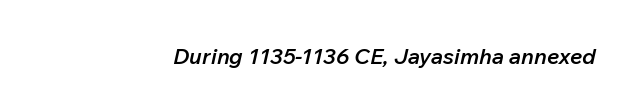
Honestly, there is no underline to notice here at all. The glyphs look as if they've been sheared to an angle. Students, this is semibold: more ink than regular, less than bold. The horizontal fit of the characters is conventional and even.
